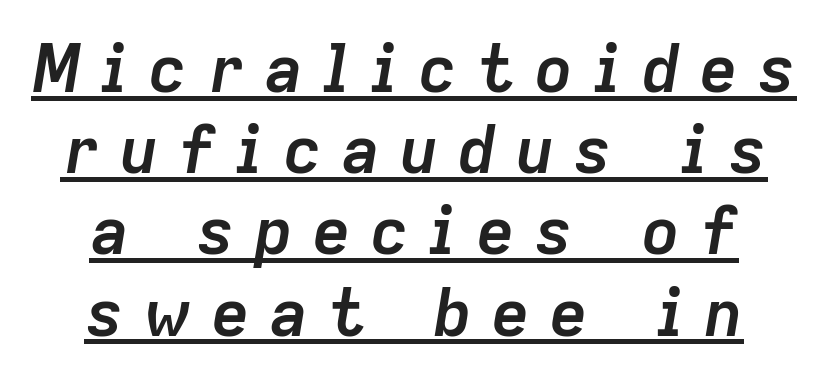
Q: Is the text bold? A: Yes.
Q: Is the text italic (slanted)? A: Yes, it leans right by about 9 degrees.
Q: Is the text underlined? A: Yes.
Q: Is the spacing between letters normal or unusually wide? A: Unusually wide.
Q: Width (condensed, normal, or wide)? A: Normal.
Q: Stroke contrast? A: Low.
Q: x-height? A: Medium.
Q: Monospaced? A: No.
